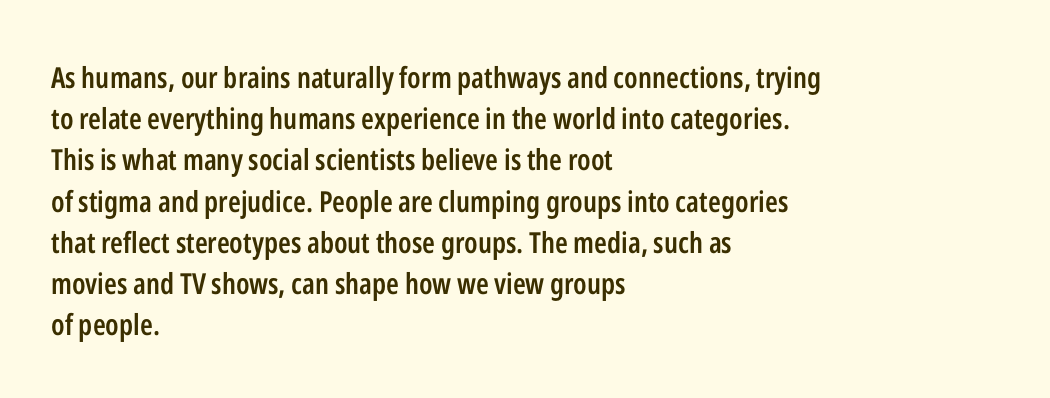
Q: Is the text bold? A: Semi-bold.
Q: Is the text italic (slanted)? A: No, it is upright.
Q: Is the typeface a serif or a sans-serif typeface? A: Sans-serif.
Q: Is the text underlined? A: No.
Q: How is the paragraph aligned? A: Left-aligned.
Q: Is the spacing between letters normal or unusually wide? A: Normal.
Q: Is the spacing between lines tight, normal or loose? A: Normal.
Q: Width (condensed, normal, or wide)? A: Condensed.
Q: Stroke contrast? A: Low.
Q: x-height? A: Medium.
Q: Monospaced? A: No.
